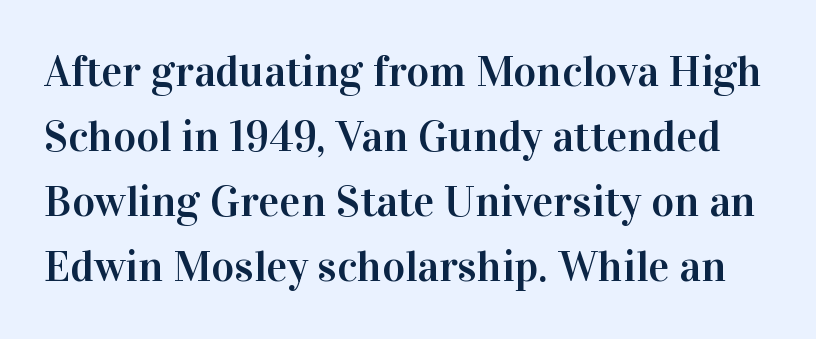
The image shows 44 px serif type, upright; set normal line spacing (1.48x), normal letter spacing, not underlined; high stroke contrast and a medium x-height.
